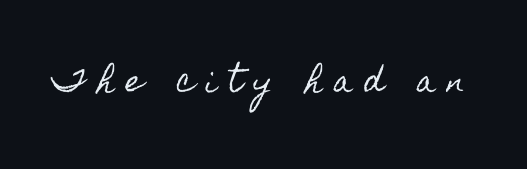
Q: Is the text italic (slanted)? A: Yes.
Q: Is the text underlined? A: No.
Q: Is the spacing between letters normal or unusually wide? A: Unusually wide.
Q: Width (condensed, normal, or wide)? A: Condensed.
Q: x-height? A: Small.
Q: Monospaced? A: No.
